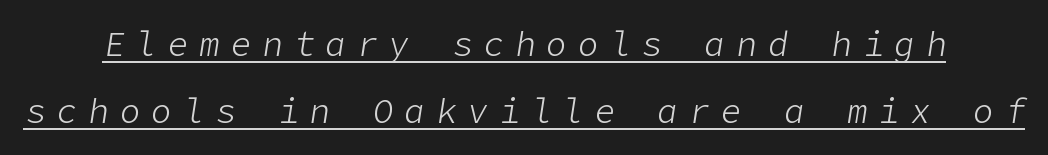
{"italic": "yes", "lean": "right", "slant_degrees": 9, "bold": "no", "weight": "light", "width": "normal", "stroke_contrast": "low", "x_height": "medium", "underline": "yes", "line_spacing": "loose", "line_spacing_ratio": 1.97, "letter_spacing": "wide", "letter_spacing_em": 0.33, "glyph_px": 34}
